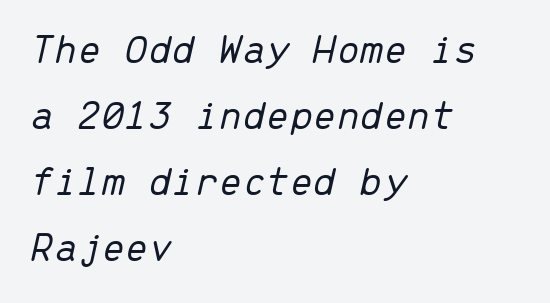
{"italic": "yes", "lean": "right", "slant_degrees": 13, "bold": "no", "weight": "light", "width": "normal", "stroke_contrast": "low", "x_height": "medium", "monospaced": "yes", "underline": "no", "align": "left", "line_spacing": "normal", "line_spacing_ratio": 1.57, "letter_spacing": "normal", "letter_spacing_em": 0.0, "glyph_px": 42}
